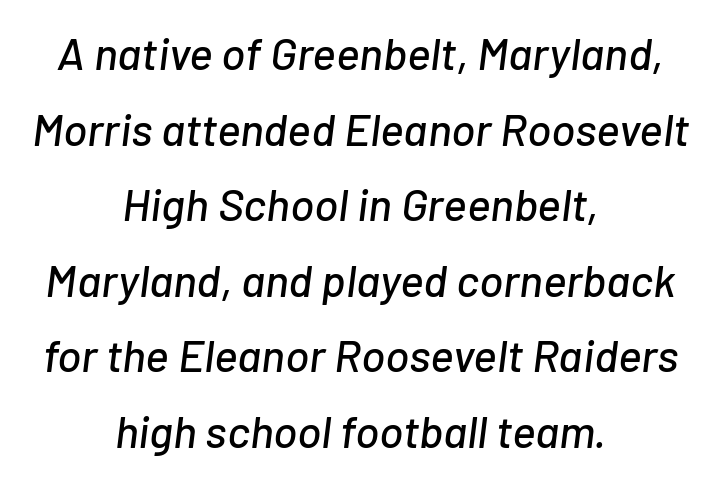
Reading down the column, the eye jumps a familiar distance to each next line. Spacing between characters is what you'd get straight out of the box. Any mark beneath the type? The region is blank. One-word summary of the alignment: center. Looks like regular typesetting: each glyph gets only the width it needs. The passage shown leans; its letterforms are oblique.
